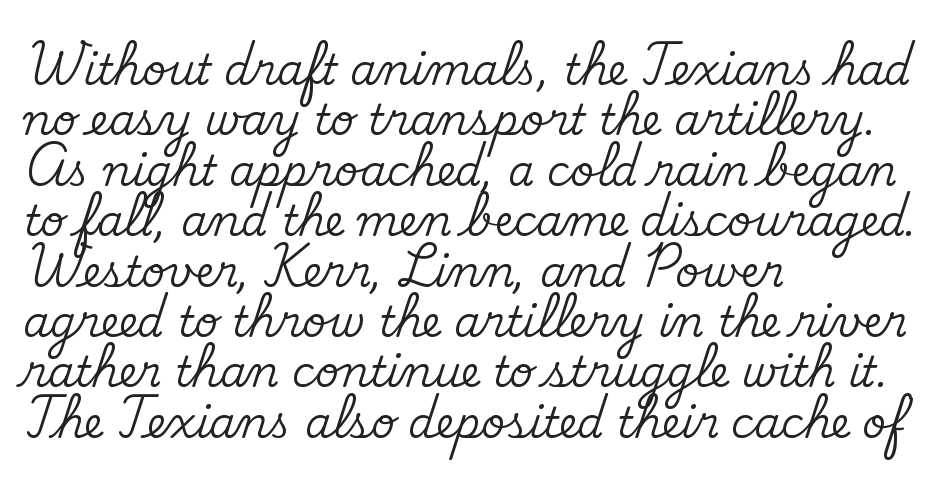
{"width": "normal", "stroke_contrast": "medium", "x_height": "small", "monospaced": "no", "underline": "no", "align": "left", "line_spacing_ratio": 1.2, "letter_spacing": "normal", "letter_spacing_em": 0.0, "glyph_px": 42}
